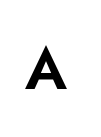
Q: Is the text italic (slanted)? A: No, it is upright.
Q: Is the typeface a serif or a sans-serif typeface? A: Sans-serif.
Q: Is the text underlined? A: No.
Q: Is the spacing between letters normal or unusually wide? A: Unusually wide.
Q: Width (condensed, normal, or wide)? A: Normal.
Q: Stroke contrast? A: Low.
Q: x-height? A: Small.
Q: Monospaced? A: No.
